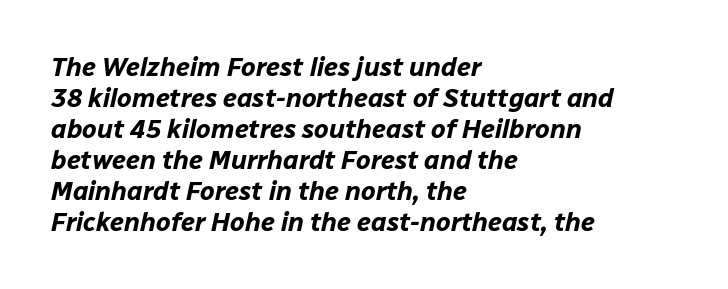
{"italic": "yes", "lean": "right", "slant_degrees": 12, "bold": "yes", "underline": "no", "align": "left", "line_spacing_ratio": 1.19, "letter_spacing": "normal", "letter_spacing_em": 0.0, "glyph_px": 26}
